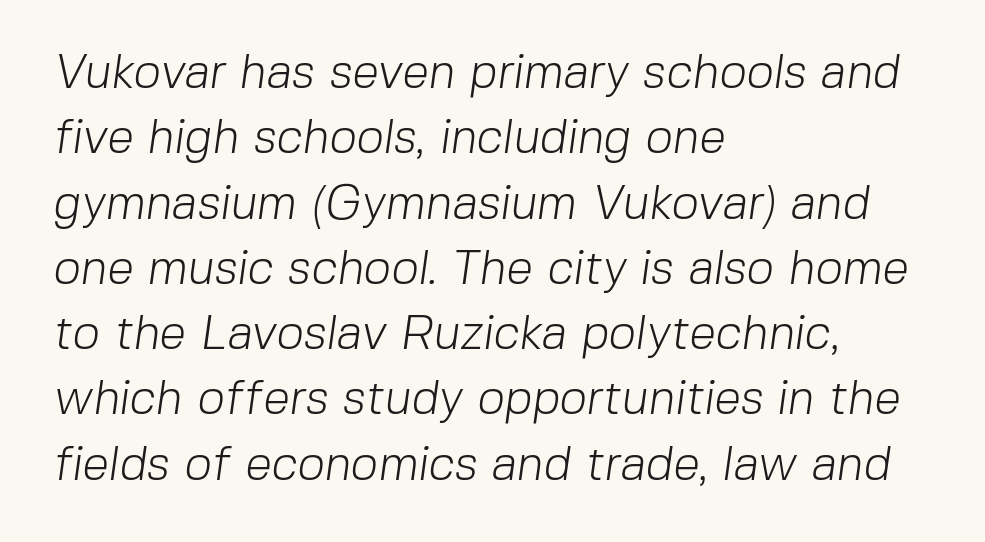
Q: Is the text bold? A: No.
Q: Is the typeface a serif or a sans-serif typeface? A: Sans-serif.
Q: Is the text underlined? A: No.
Q: How is the paragraph aligned? A: Left-aligned.
Q: Is the spacing between letters normal or unusually wide? A: Normal.
Q: Is the spacing between lines tight, normal or loose? A: Normal.
Q: Width (condensed, normal, or wide)? A: Normal.
Q: Stroke contrast? A: Low.
Q: x-height? A: Medium.
Q: Monospaced? A: No.
